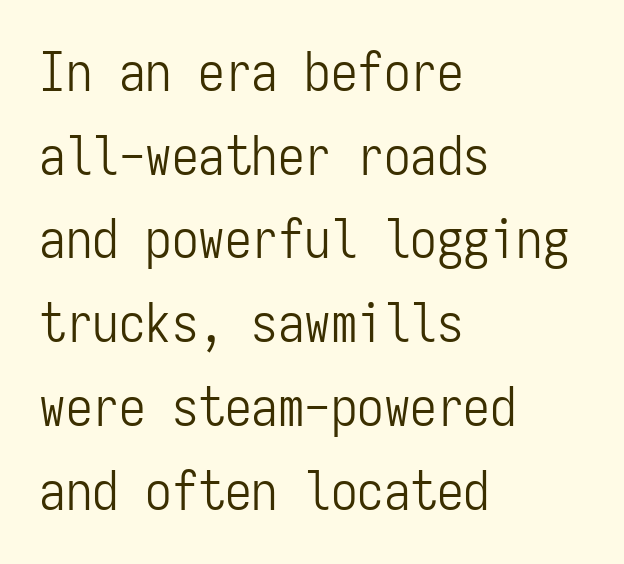
{"serif": "no", "italic": "no", "bold": "no", "weight": "light", "width": "condensed", "stroke_contrast": "low", "x_height": "medium", "monospaced": "yes", "underline": "no", "align": "left", "line_spacing": "normal", "line_spacing_ratio": 1.58, "letter_spacing": "normal", "letter_spacing_em": 0.0, "glyph_px": 53}
